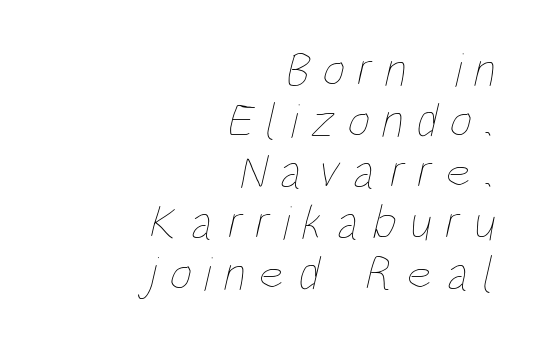
{"bold": "no", "weight": "thin", "width": "condensed", "stroke_contrast": "low", "x_height": "large", "monospaced": "no", "underline": "no", "align": "right", "line_spacing": "tight", "line_spacing_ratio": 1.04, "letter_spacing": "wide", "letter_spacing_em": 0.27, "glyph_px": 49}
